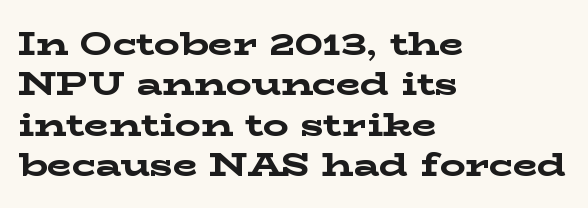
{"serif": "yes", "italic": "no", "bold": "yes", "weight": "bold", "width": "wide", "stroke_contrast": "low", "x_height": "medium", "monospaced": "no", "underline": "no", "align": "left", "line_spacing": "normal", "line_spacing_ratio": 1.26, "letter_spacing": "normal", "letter_spacing_em": 0.0, "glyph_px": 32}
